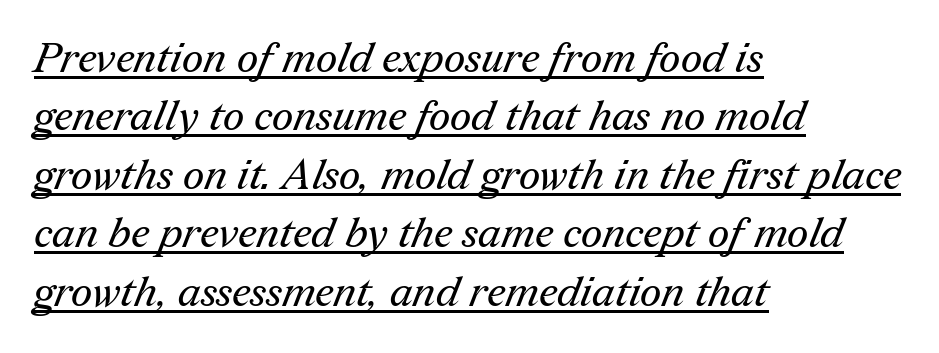
{"serif": "yes", "bold": "no", "weight": "regular", "width": "normal", "stroke_contrast": "medium", "x_height": "medium", "monospaced": "no", "underline": "yes", "align": "left", "line_spacing": "normal", "line_spacing_ratio": 1.39, "letter_spacing": "normal", "letter_spacing_em": 0.0, "glyph_px": 42}
